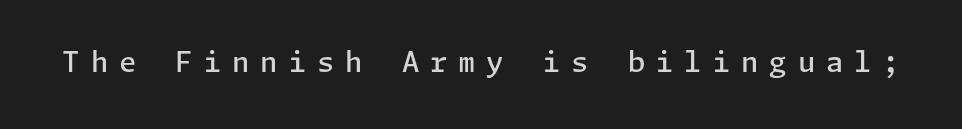
The image shows 28 px semibold sans-serif type, upright; set unusually wide letter spacing (+0.39 em), not underlined; low stroke contrast and a medium x-height.
